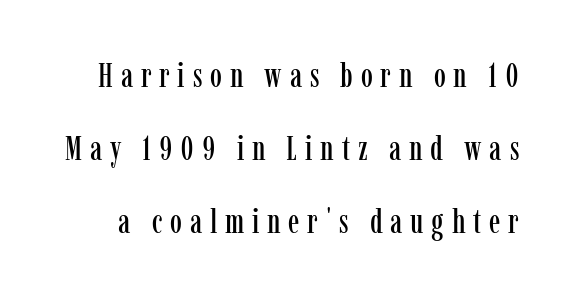
The image shows 34 px condensed serif type, upright; set loose line spacing (2.15x), unusually wide letter spacing (+0.23 em), not underlined; low stroke contrast and a medium x-height.
